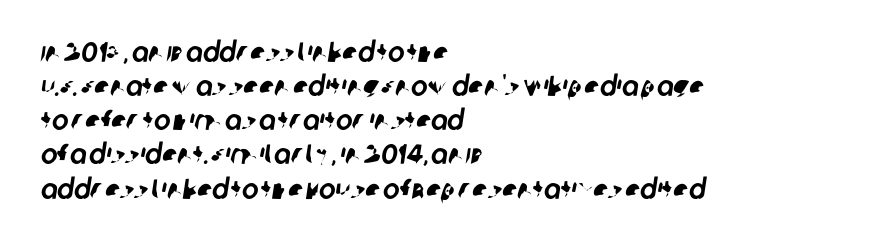
{"serif": "no", "width": "normal", "stroke_contrast": "low", "x_height": "large", "monospaced": "no", "underline": "no", "align": "left", "line_spacing_ratio": 1.22, "letter_spacing": "normal", "letter_spacing_em": 0.0, "glyph_px": 28}
